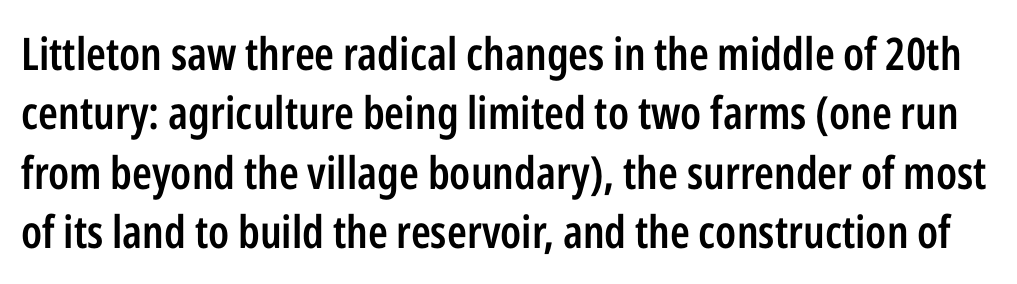
The image shows 45 px semibold, condensed sans-serif type, upright; set normal line spacing (1.32x), normal letter spacing, not underlined; low stroke contrast and a medium x-height.
